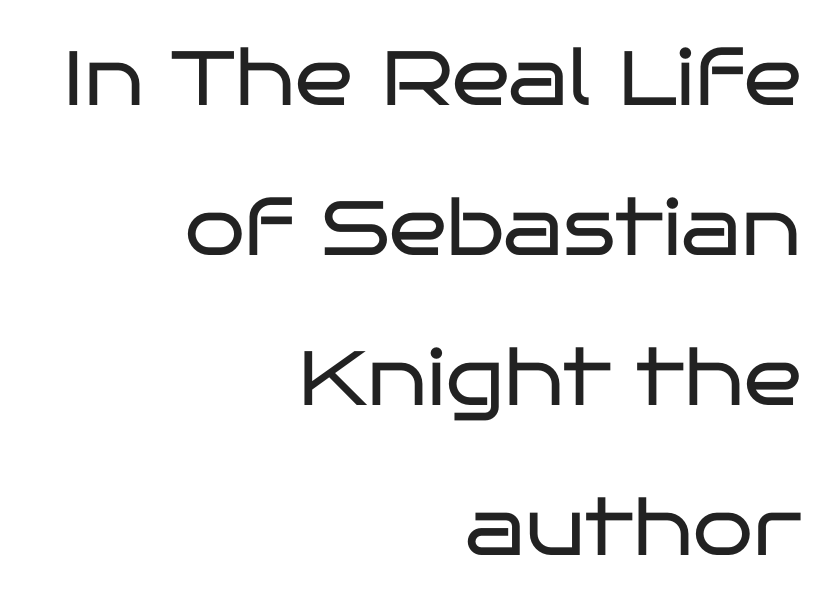
The glyphs are unaccompanied by any horizontal stroke below them. Baseline-to-baseline distance is far greater than the letter height. Examine the stroke ends and you'll find no serifs. A typesetter would call this zero additional tracking. Is there any slant? The stems are plumb.
